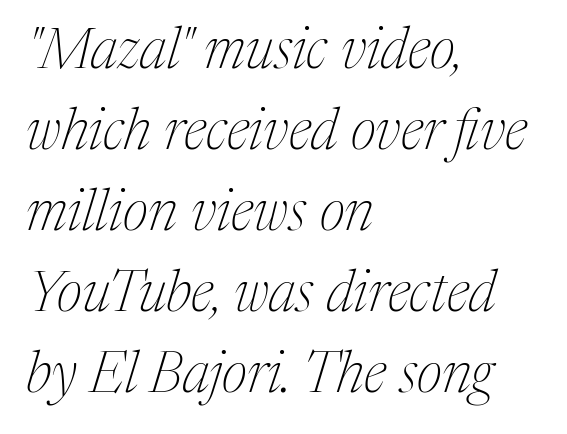
{"serif": "yes", "italic": "yes", "lean": "right", "slant_degrees": 17, "bold": "no", "weight": "thin", "width": "normal", "stroke_contrast": "medium", "x_height": "medium", "monospaced": "no", "underline": "no", "align": "left", "line_spacing": "normal", "line_spacing_ratio": 1.42, "letter_spacing": "normal", "letter_spacing_em": 0.0, "glyph_px": 57}
